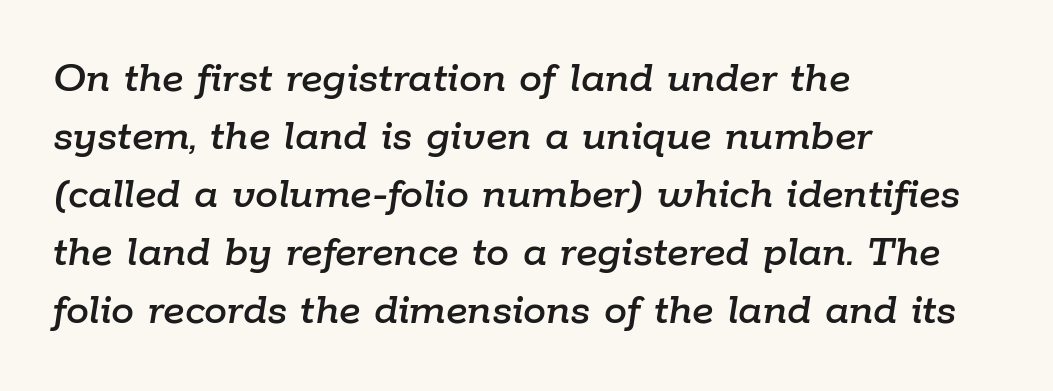
The image shows 46 px text type, italic (leaning right); set left-aligned, normal line spacing (1.26x), normal letter spacing, not underlined; low stroke contrast and a medium x-height.
